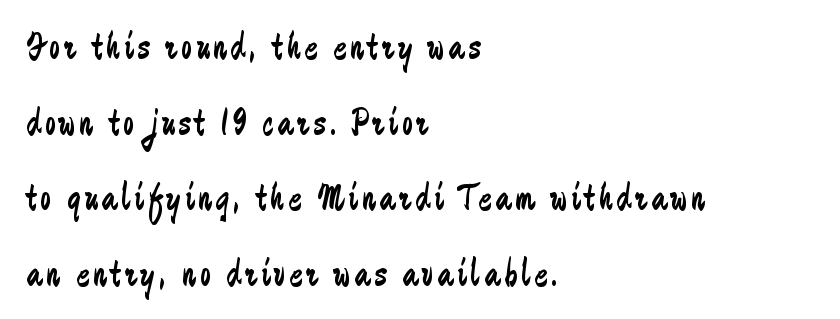
Q: Is the text bold? A: No.
Q: Is the text italic (slanted)? A: Yes.
Q: Is the typeface a serif or a sans-serif typeface? A: Sans-serif.
Q: Is the text underlined? A: No.
Q: How is the paragraph aligned? A: Left-aligned.
Q: Is the spacing between lines tight, normal or loose? A: Loose.
Q: Width (condensed, normal, or wide)? A: Condensed.
Q: Stroke contrast? A: Low.
Q: x-height? A: Medium.
Q: Monospaced? A: No.
